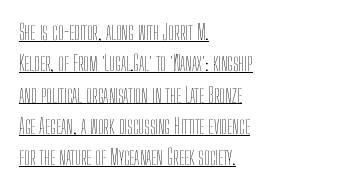
{"italic": "no", "bold": "no", "underline": "yes", "align": "left", "line_spacing": "normal", "line_spacing_ratio": 1.49, "letter_spacing": "normal", "letter_spacing_em": 0.0, "glyph_px": 21}
